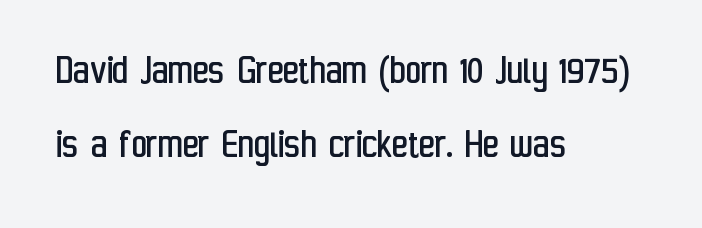
Q: Is the text bold? A: No.
Q: Is the text italic (slanted)? A: No, it is upright.
Q: Is the typeface a serif or a sans-serif typeface? A: Sans-serif.
Q: Is the text underlined? A: No.
Q: How is the paragraph aligned? A: Left-aligned.
Q: Is the spacing between letters normal or unusually wide? A: Normal.
Q: Width (condensed, normal, or wide)? A: Condensed.
Q: Stroke contrast? A: Low.
Q: x-height? A: Medium.
Q: Monospaced? A: No.
